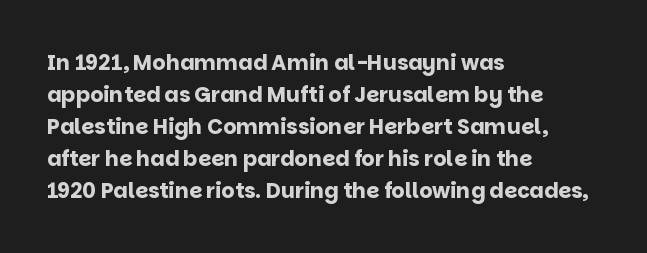
{"italic": "no", "bold": "yes", "underline": "no", "align": "left", "line_spacing": "normal", "line_spacing_ratio": 1.52, "letter_spacing": "normal", "letter_spacing_em": 0.0, "glyph_px": 21}
